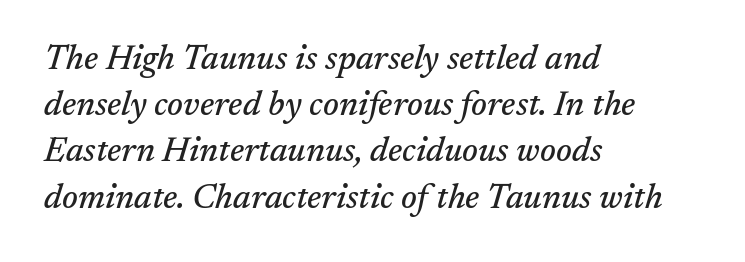
How would I describe the line gaps? Plain and ordinary. All the whitespace from short lines collects on the right. The string is rendered with underlining switched off. The face used here is proportionally spaced, like ordinary book or web type. A typesetter would mark this as italic.
